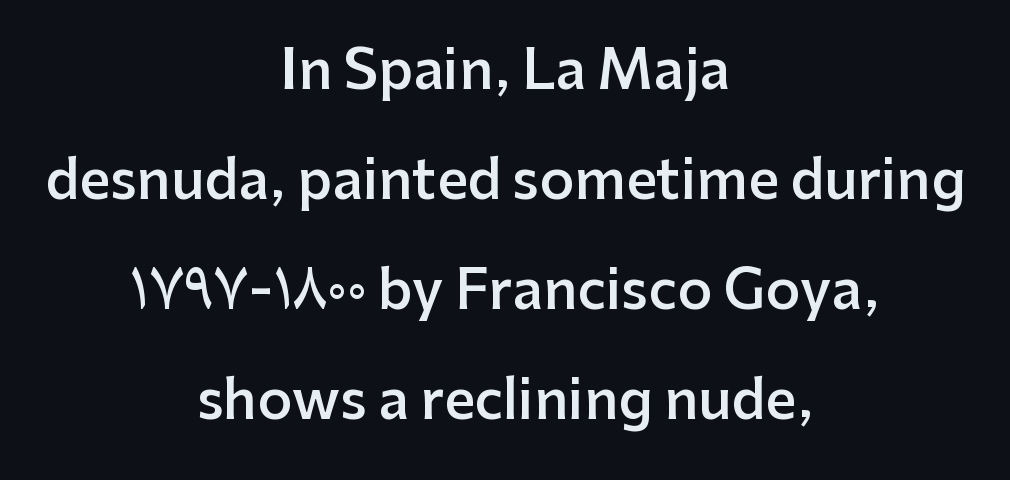
{"serif": "no", "italic": "no", "bold": "semi", "weight": "semibold", "width": "normal", "stroke_contrast": "low", "x_height": "medium", "monospaced": "no", "underline": "no", "align": "center", "line_spacing": "loose", "line_spacing_ratio": 2.04, "letter_spacing": "normal", "letter_spacing_em": 0.0, "glyph_px": 54}
